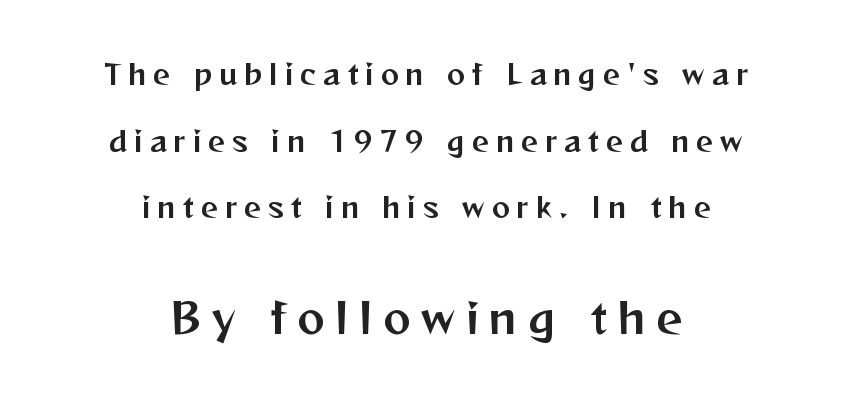
{"serif": "no", "italic": "no", "width": "normal", "stroke_contrast": "medium", "x_height": "medium", "monospaced": "no", "underline": "no", "align": "center", "line_spacing": "loose", "line_spacing_ratio": 2.47, "letter_spacing": "wide", "letter_spacing_em": 0.26, "larger_block": "second", "size_ratio": 1.52, "glyph_px": 41}
